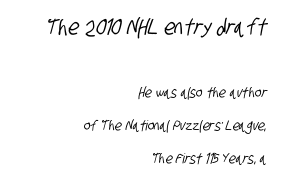
Large over small — that's the arrangement of the two blocks here. The specimen omits any rule beneath the text block's lines. You could call the tracking neutral — neither tight nor loose. Where is the straight margin? On the right. A typesetter would call this leading open, well beyond the default.
